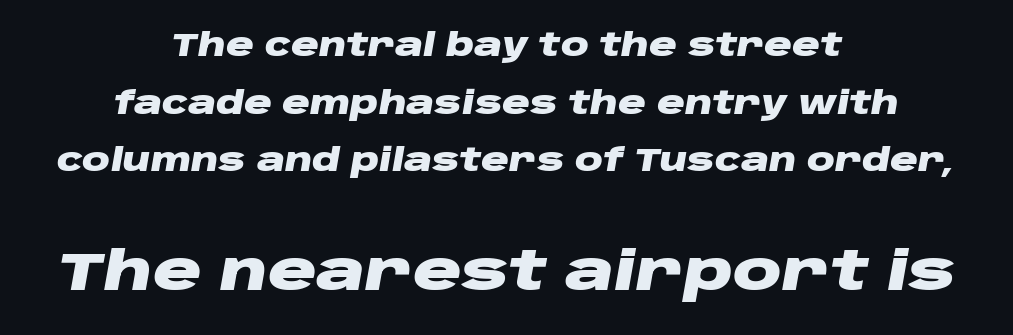
{"italic": "yes", "lean": "right", "slant_degrees": 10, "bold": "yes", "weight": "heavy", "width": "wide", "stroke_contrast": "low", "x_height": "large", "monospaced": "no", "underline": "no", "align": "center", "line_spacing_ratio": 1.86, "letter_spacing": "normal", "letter_spacing_em": 0.0, "larger_block": "second", "size_ratio": 1.74, "glyph_px": 54}
